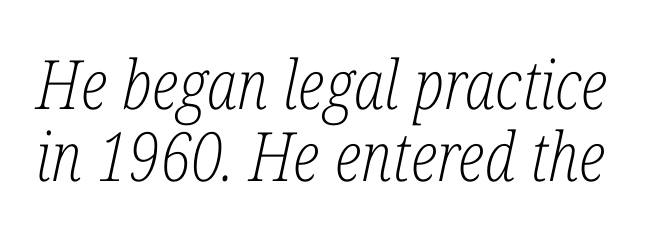
{"serif": "yes", "italic": "yes", "lean": "right", "slant_degrees": 12, "bold": "no", "weight": "light", "width": "condensed", "stroke_contrast": "low", "x_height": "medium", "monospaced": "no", "underline": "no", "line_spacing": "tight", "line_spacing_ratio": 1.06, "letter_spacing": "normal", "letter_spacing_em": 0.0, "glyph_px": 68}
